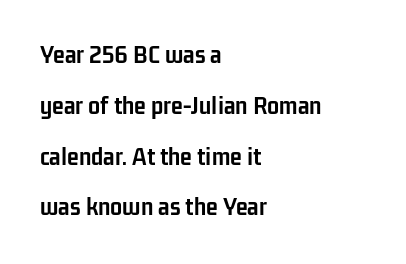
The words here are not underlined. This sample is left-justified, so line endings fall wherever the words run out. Unlike italic type, these characters show no tilt at all. Pretty heavy lettering here — definitely bold.
